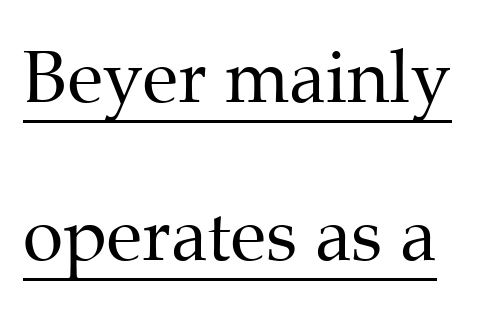
Q: Is the text bold? A: No.
Q: Is the text italic (slanted)? A: No, it is upright.
Q: Is the typeface a serif or a sans-serif typeface? A: Serif.
Q: Is the text underlined? A: Yes.
Q: Is the spacing between letters normal or unusually wide? A: Normal.
Q: Is the spacing between lines tight, normal or loose? A: Loose.
Q: Width (condensed, normal, or wide)? A: Normal.
Q: Stroke contrast? A: Medium.
Q: x-height? A: Medium.
Q: Monospaced? A: No.
